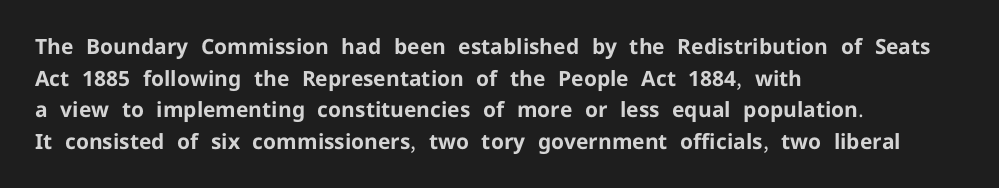
Q: Is the text bold? A: Yes.
Q: Is the text italic (slanted)? A: No, it is upright.
Q: Is the text underlined? A: No.
Q: How is the paragraph aligned? A: Left-aligned.
Q: Is the spacing between letters normal or unusually wide? A: Normal.
Q: Is the spacing between lines tight, normal or loose? A: Normal.
